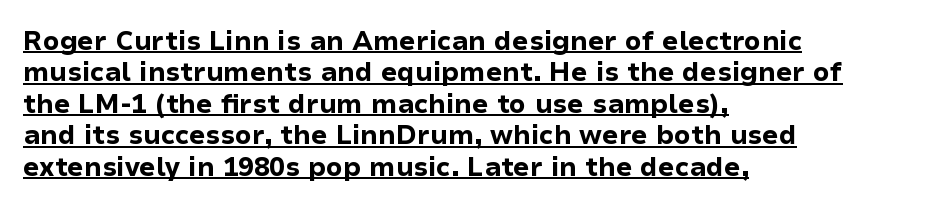
There is no visible air inserted between adjacent glyphs. Casual observation: everything's shoved over to the left. A typesetter would mark this as roman, not italic. Students, this is bold: see how much ink each stroke carries. A continuous stroke trails under the words, as in a hyperlink.
